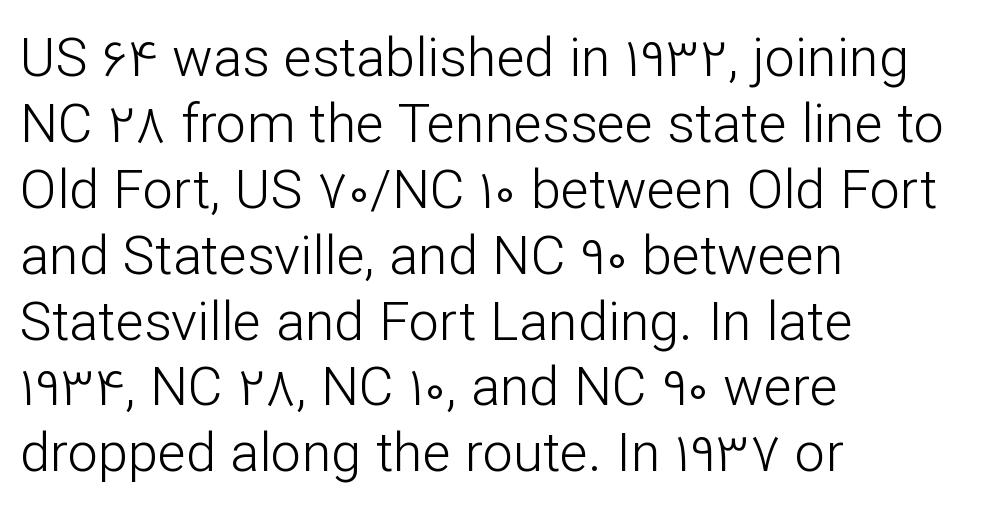
{"serif": "no", "italic": "no", "bold": "no", "weight": "light", "width": "normal", "stroke_contrast": "low", "x_height": "medium", "monospaced": "no", "underline": "no", "align": "left", "line_spacing_ratio": 1.22, "letter_spacing": "normal", "letter_spacing_em": 0.0, "glyph_px": 54}
